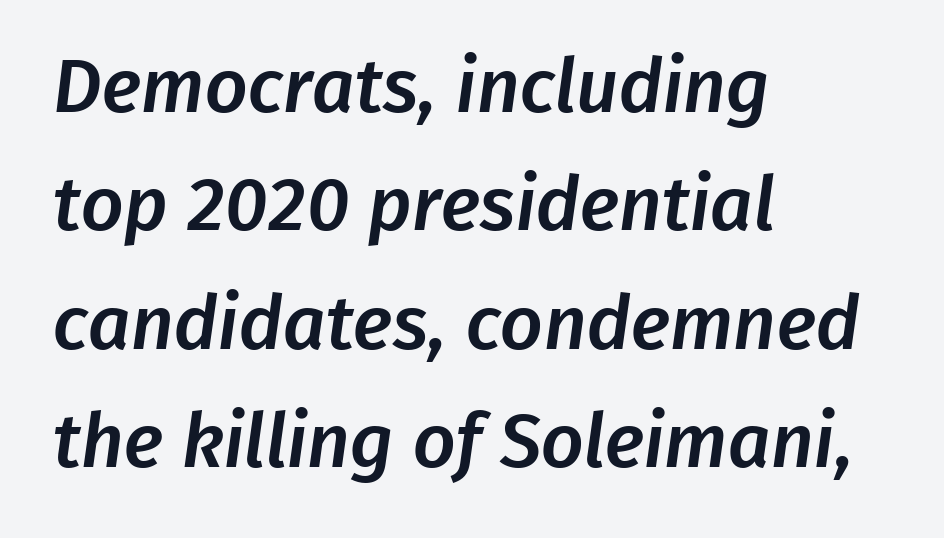
{"serif": "no", "width": "normal", "stroke_contrast": "low", "x_height": "medium", "monospaced": "no", "underline": "no", "align": "left", "line_spacing": "normal", "line_spacing_ratio": 1.58, "letter_spacing": "normal", "letter_spacing_em": 0.0, "glyph_px": 75}
